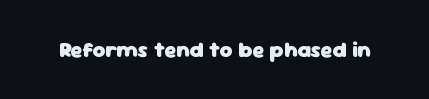
Short note: letters normally spaced. Words float on clear page, feet unadorned. The letters stand upright; this is a roman face. Heavy, bold letterforms.
